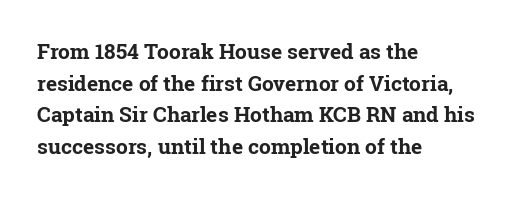
{"italic": "no", "bold": "yes", "underline": "no", "align": "left", "line_spacing": "normal", "line_spacing_ratio": 1.51, "letter_spacing": "normal", "letter_spacing_em": 0.0, "glyph_px": 21}
